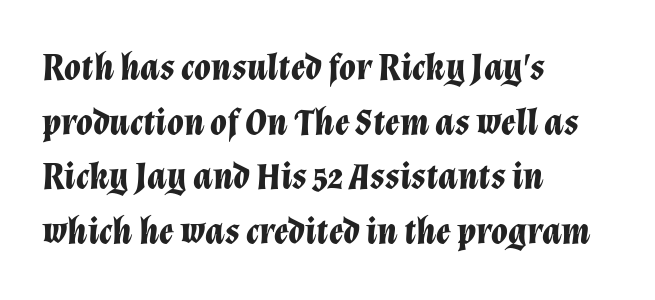
The image shows 38 px bold type, italic (leaning right); set left-aligned, normal line spacing (1.44x), normal letter spacing, not underlined; low stroke contrast and a medium x-height.
